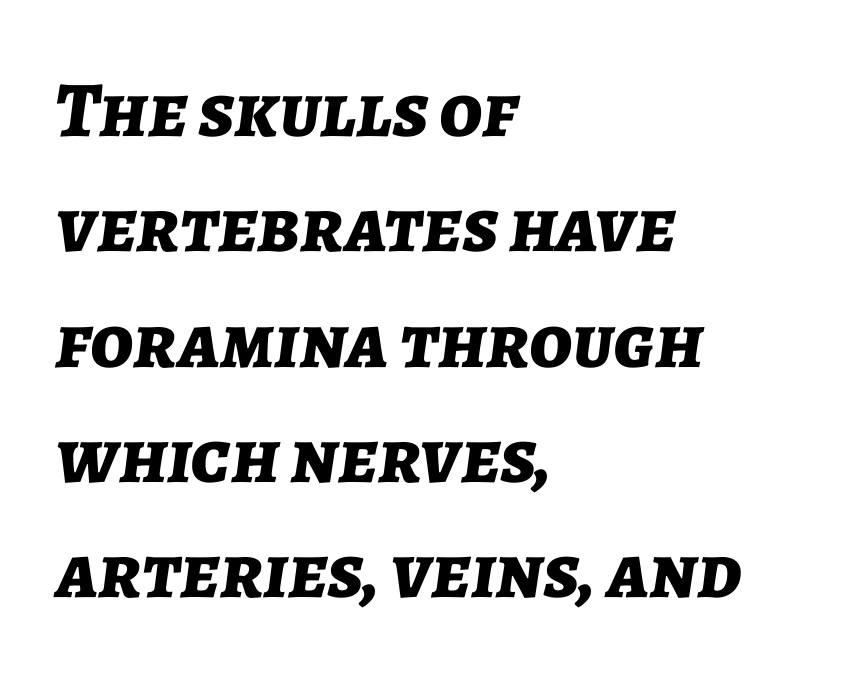
Think of a printed novel: that variable character pitch is what you see here. The typesetter chose a ragged-right arrangement here. Looking at the ascenders, they clearly lean. Plain, unruled lines of type. The rows are spaced the way most documents space them. The glyphs have the mass of a bold cut.
